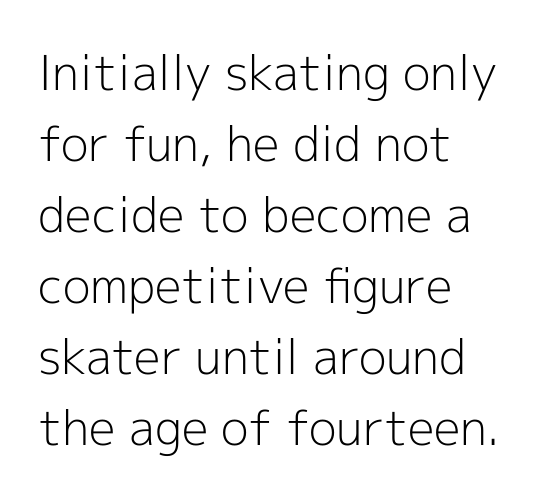
Vertical spacing — default. The baseline area is clear. The letters stand straight up with perfectly vertical stems. Does the copy run flush right? No — it runs flush left. Typographically, this falls in the sans-serif category.
